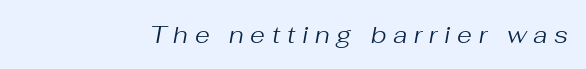
{"italic": "yes", "lean": "right", "slant_degrees": 10, "bold": "no", "underline": "no", "letter_spacing": "wide", "letter_spacing_em": 0.28, "glyph_px": 24}
